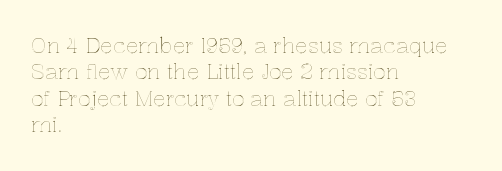
The image shows 21 px text type, upright; set left-aligned, normal line spacing (1.26x), normal letter spacing, not underlined.
